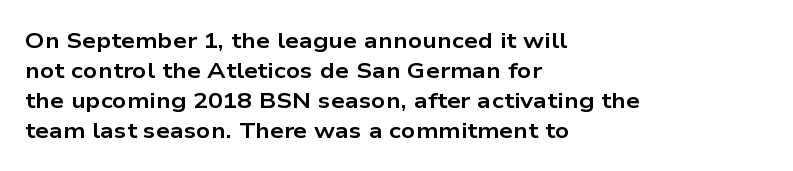
{"italic": "no", "bold": "yes", "underline": "no", "align": "left", "line_spacing": "normal", "line_spacing_ratio": 1.36, "letter_spacing": "normal", "letter_spacing_em": 0.0, "glyph_px": 22}
